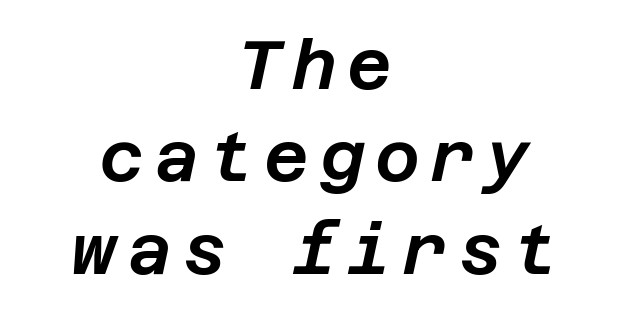
This rendering features lettering with no underline. Evenly set lines give the paragraph a standard silhouette. The text block is weighted toward neither margin, spreading evenly from the middle. Every character sits at an angle, as italics do.
